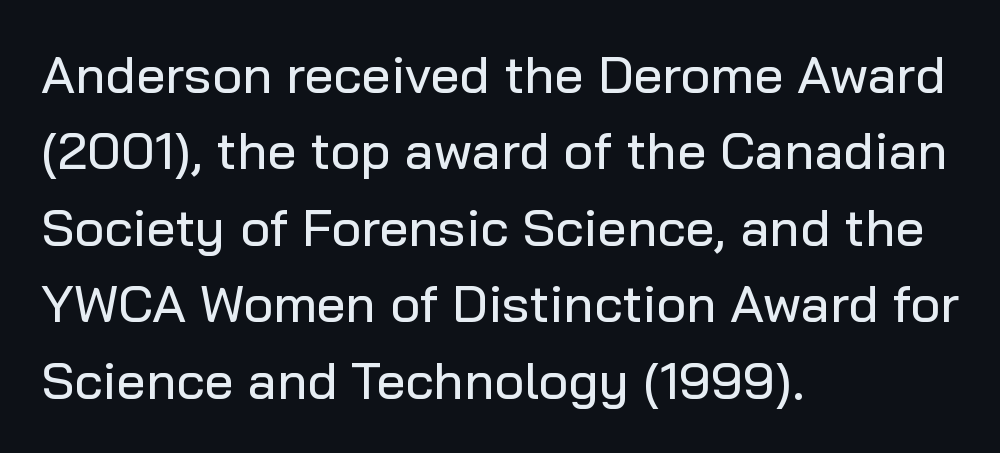
{"serif": "no", "italic": "no", "width": "normal", "stroke_contrast": "low", "x_height": "medium", "monospaced": "no", "underline": "no", "align": "left", "line_spacing": "normal", "line_spacing_ratio": 1.47, "letter_spacing": "normal", "letter_spacing_em": 0.0, "glyph_px": 52}
